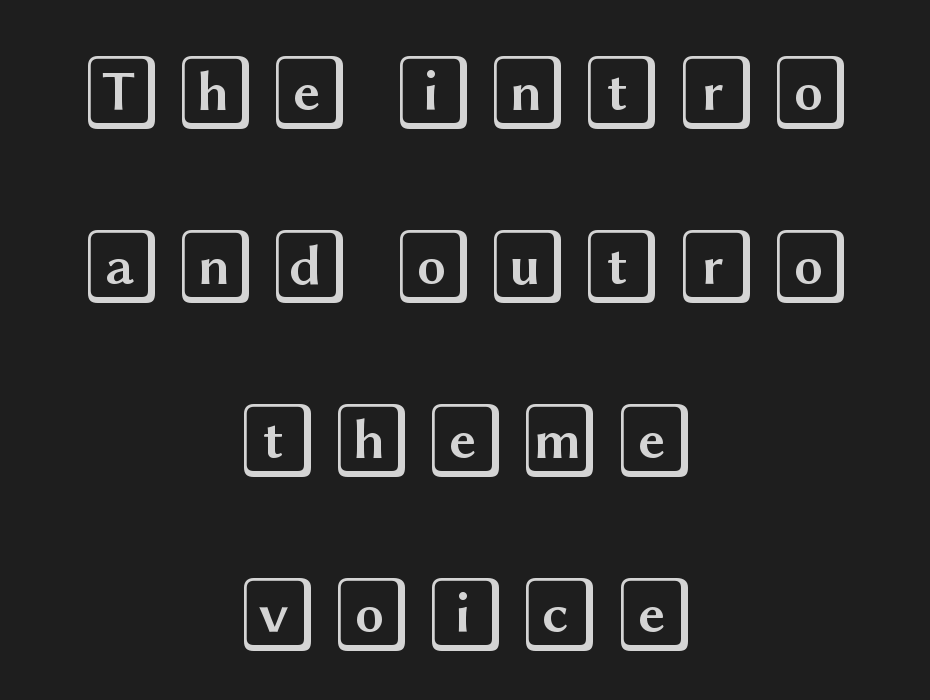
The image shows 76 px wide type, upright; set centered, loose line spacing (2.29x), not underlined; a large x-height.
